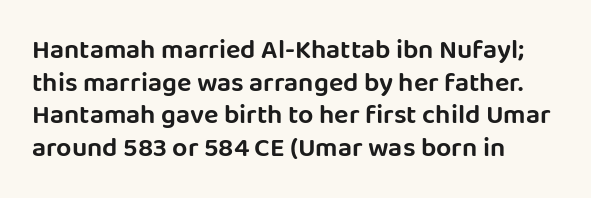
The image shows 27 px text type, upright; set left-aligned, line spacing 1.21x, normal letter spacing, not underlined.
